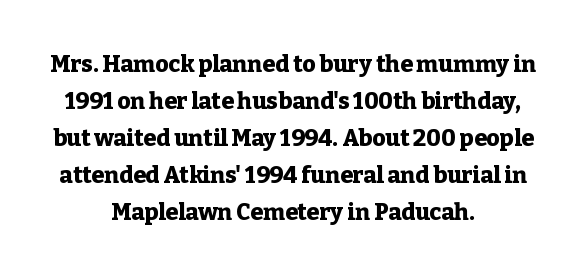
Visually the block forms a symmetrical silhouette, jagged on both flanks. This rendering features lettering with no underline. The rows are spaced the way most documents space them. The letters stand straight up with perfectly vertical stems. Is the type bold? Yes — the strokes are clearly thick and heavy. Characters follow at the spacing the type designer built in.
